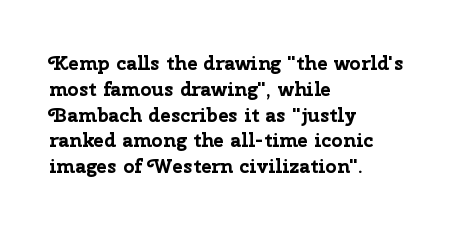
The image shows 20 px bold type, upright; set left-aligned, normal line spacing (1.29x), normal letter spacing, not underlined.
